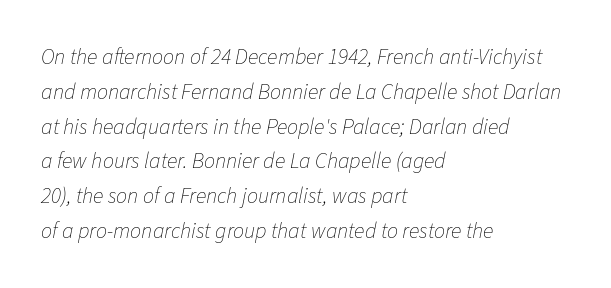
Q: Is the text bold? A: No.
Q: Is the text italic (slanted)? A: Yes, it leans right by about 11 degrees.
Q: Is the text underlined? A: No.
Q: How is the paragraph aligned? A: Left-aligned.
Q: Is the spacing between letters normal or unusually wide? A: Normal.
Q: Is the spacing between lines tight, normal or loose? A: Normal.
